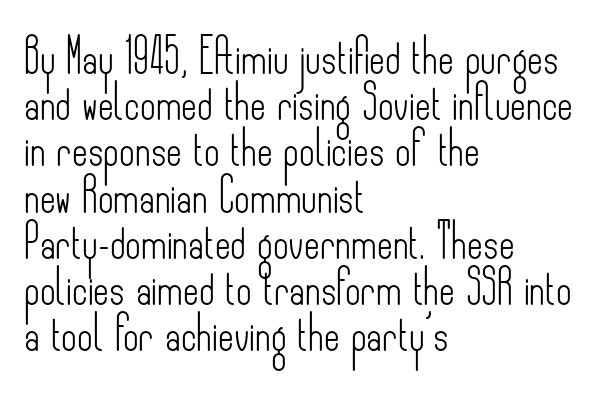
The font sits on the lighter half of the weight spectrum, regular included. In terms of letterform style, serifs are entirely absent. Any mark beneath the type? The region is blank. The axis of the letterforms is exactly vertical. The letterforms sit shoulder to shoulder at normal distance.
